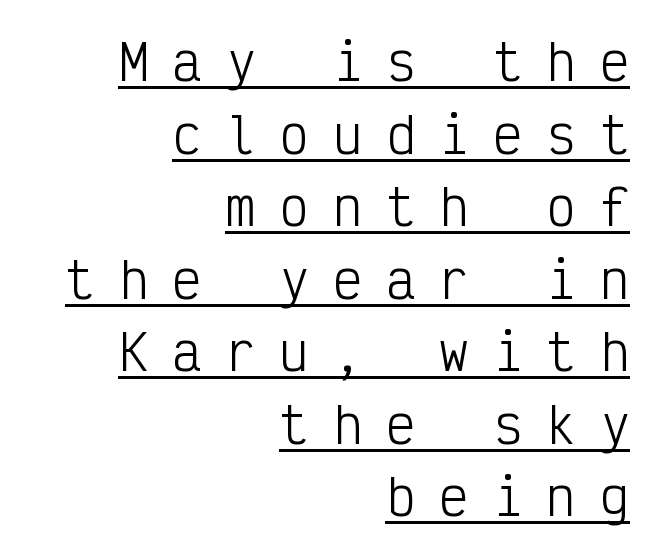
{"serif": "no", "italic": "no", "bold": "no", "weight": "light", "width": "condensed", "stroke_contrast": "low", "x_height": "medium", "monospaced": "yes", "underline": "yes", "align": "right", "line_spacing": "normal", "line_spacing_ratio": 1.48, "letter_spacing": "wide", "letter_spacing_em": 0.49, "glyph_px": 49}
